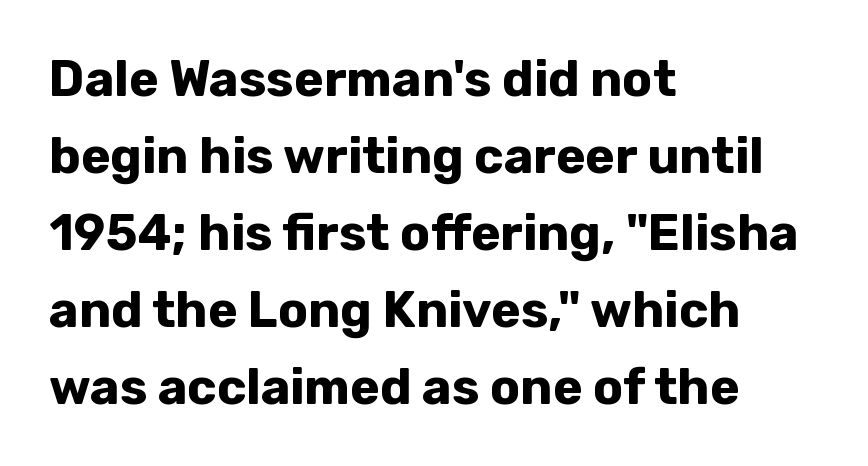
These lines keep a tight, regular rhythm from letter to letter. The characters display no serif detailing; their extremities are plain. Horizontal alignment here is leftward, the default for most running prose. This sample keeps an unexceptional amount of space between lines. The passage shown is emphatically bold.
